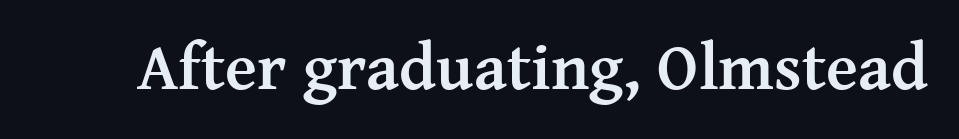
Q: Is the text bold? A: Yes.
Q: Is the text italic (slanted)? A: No, it is upright.
Q: Is the typeface a serif or a sans-serif typeface? A: Serif.
Q: Is the text underlined? A: No.
Q: Is the spacing between letters normal or unusually wide? A: Normal.
Q: Width (condensed, normal, or wide)? A: Normal.
Q: Stroke contrast? A: Medium.
Q: x-height? A: Medium.
Q: Monospaced? A: No.
